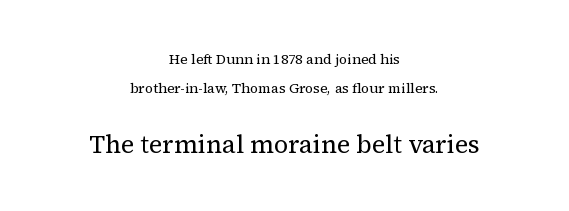
{"italic": "no", "bold": "no", "underline": "no", "align": "center", "line_spacing": "loose", "line_spacing_ratio": 2.07, "letter_spacing": "normal", "letter_spacing_em": 0.0, "larger_block": "second", "size_ratio": 1.79, "glyph_px": 25}
